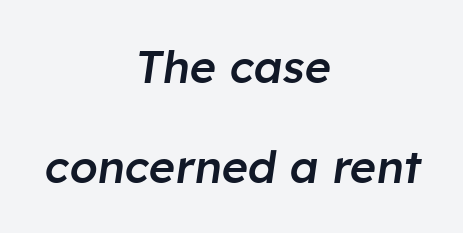
Q: Is the text bold? A: Semi-bold.
Q: Is the text italic (slanted)? A: Yes, it leans right by about 8 degrees.
Q: Is the text underlined? A: No.
Q: How is the paragraph aligned? A: Centered.
Q: Is the spacing between letters normal or unusually wide? A: Normal.
Q: Is the spacing between lines tight, normal or loose? A: Loose.
Q: Width (condensed, normal, or wide)? A: Normal.
Q: Stroke contrast? A: Low.
Q: x-height? A: Medium.
Q: Monospaced? A: No.
